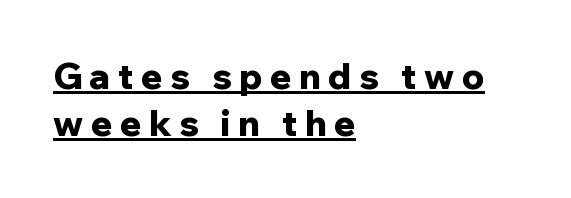
The letters stand upright; this is a roman face. Letterform terminals end flat and unadorned throughout the passage. The passage is arranged the way most books set body copy — flush left. One glance says typical: line gaps are just what's usual. Is this a fixed-width face? No — the glyphs have proportional, varying widths.
